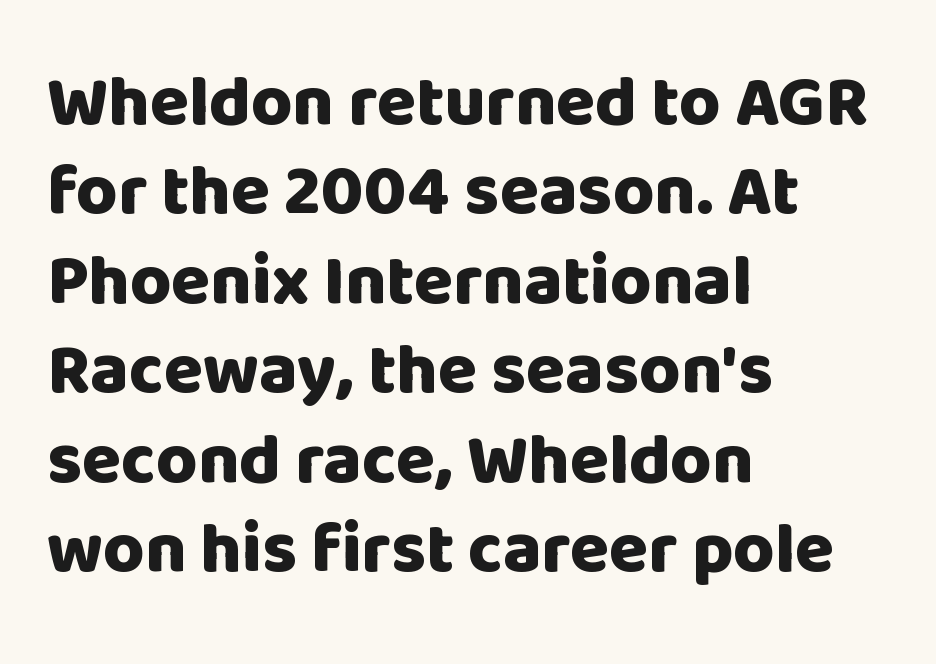
{"serif": "no", "italic": "no", "bold": "yes", "weight": "heavy", "width": "normal", "stroke_contrast": "low", "x_height": "large", "monospaced": "no", "underline": "no", "align": "left", "line_spacing": "normal", "line_spacing_ratio": 1.26, "letter_spacing": "normal", "letter_spacing_em": 0.0, "glyph_px": 71}
